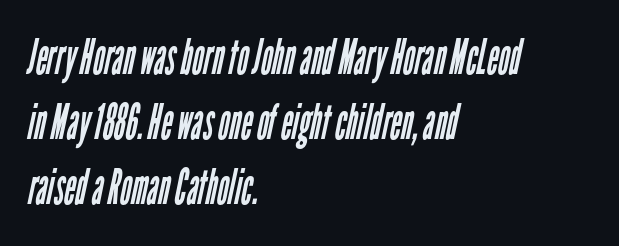
Observe the ordinary spacing: letters are neighbours, not strangers. The lines sit at an ordinary, default distance from one another. What kind of face is this? One without serifs — a sans. A light-to-regular cut is what we see here.
